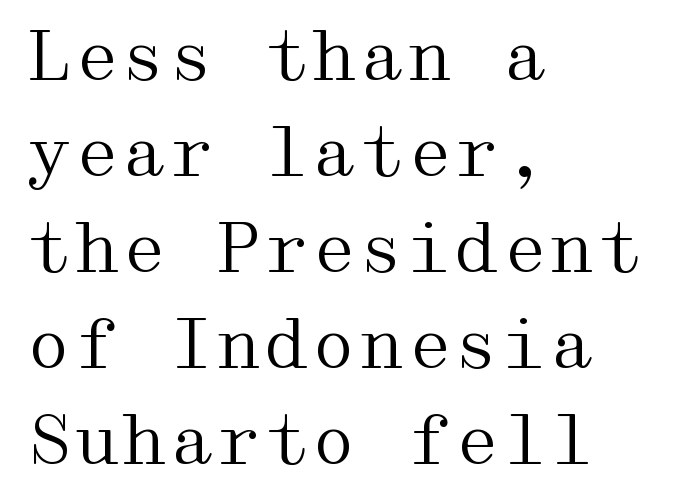
{"serif": "yes", "italic": "no", "bold": "no", "weight": "regular", "width": "wide", "stroke_contrast": "medium", "x_height": "medium", "underline": "no", "align": "left", "line_spacing": "normal", "line_spacing_ratio": 1.41, "letter_spacing": "normal", "letter_spacing_em": 0.0, "glyph_px": 68}
